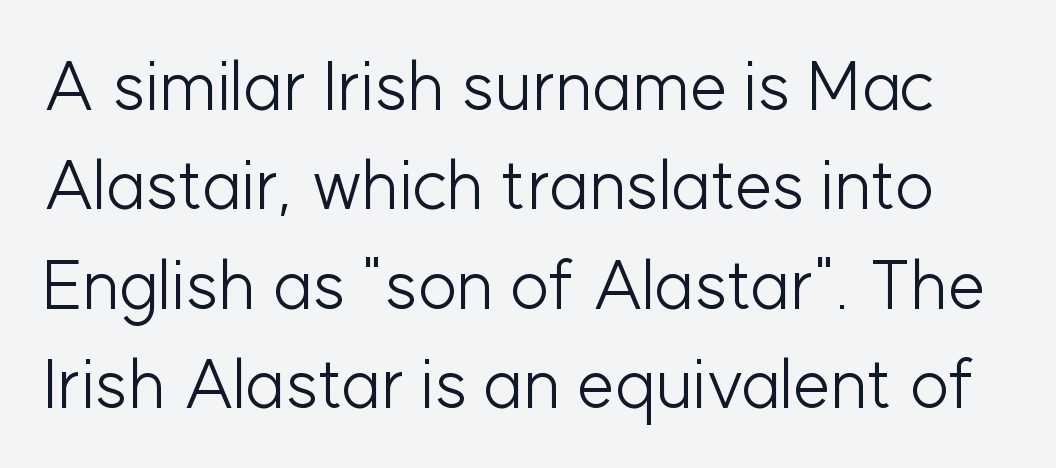
The image shows 68 px light sans-serif type, upright; set normal line spacing (1.46x), normal letter spacing, not underlined; low stroke contrast and a medium x-height.
